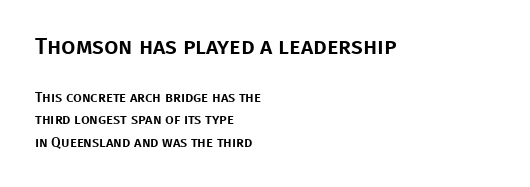
{"italic": "no", "underline": "no", "align": "left", "line_spacing": "normal", "line_spacing_ratio": 1.62, "letter_spacing": "normal", "letter_spacing_em": 0.0, "larger_block": "first", "size_ratio": 1.64, "glyph_px": 23}
